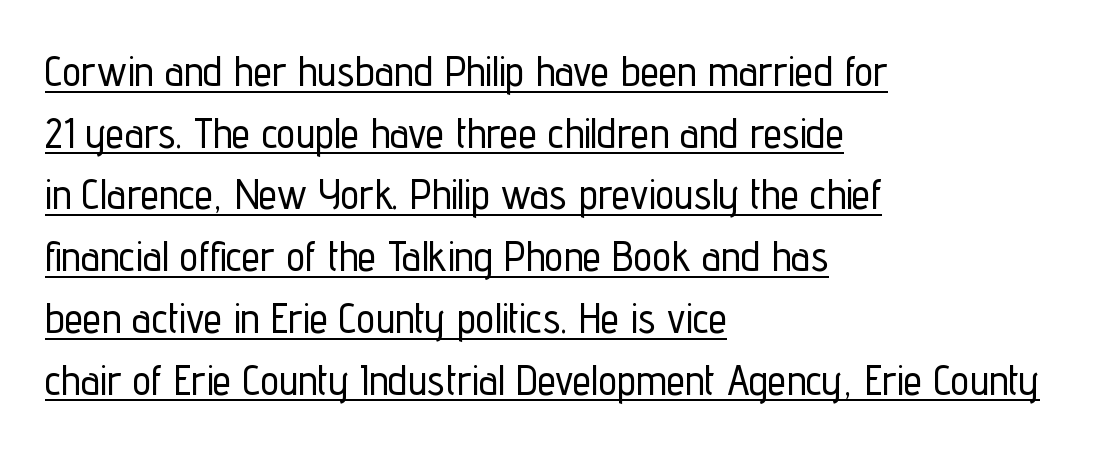
{"serif": "no", "italic": "no", "width": "condensed", "stroke_contrast": "low", "x_height": "medium", "monospaced": "no", "underline": "yes", "align": "left", "line_spacing": "normal", "line_spacing_ratio": 1.47, "letter_spacing": "normal", "letter_spacing_em": 0.0, "glyph_px": 42}
